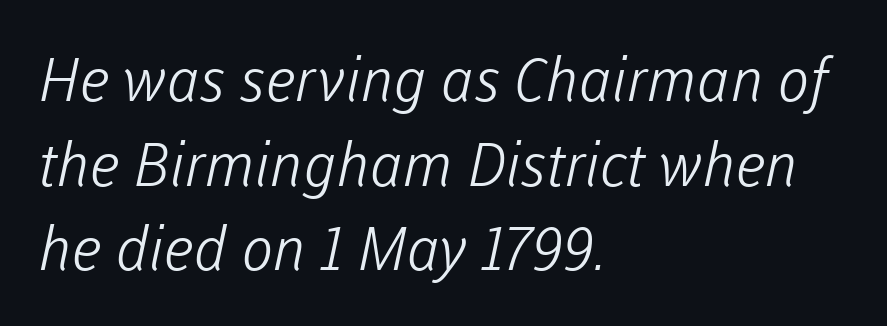
Q: Is the text bold? A: No.
Q: Is the typeface a serif or a sans-serif typeface? A: Sans-serif.
Q: Is the text underlined? A: No.
Q: How is the paragraph aligned? A: Left-aligned.
Q: Is the spacing between letters normal or unusually wide? A: Normal.
Q: Is the spacing between lines tight, normal or loose? A: Normal.
Q: Width (condensed, normal, or wide)? A: Normal.
Q: Stroke contrast? A: Low.
Q: x-height? A: Medium.
Q: Monospaced? A: No.
